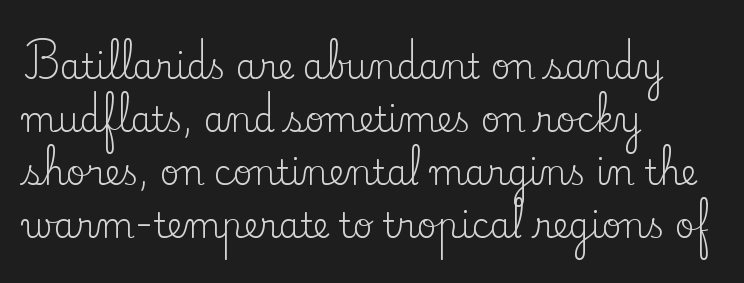
The image shows 34 px regular-weight type, upright; set left-aligned, normal line spacing (1.56x), normal letter spacing, not underlined; low stroke contrast and a small x-height.
